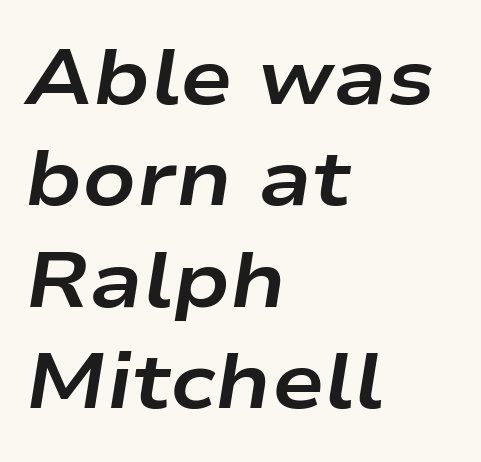
The image shows 78 px bold, wide type, italic (leaning right); set left-aligned, normal line spacing (1.3x), normal letter spacing, not underlined; low stroke contrast and a medium x-height.
